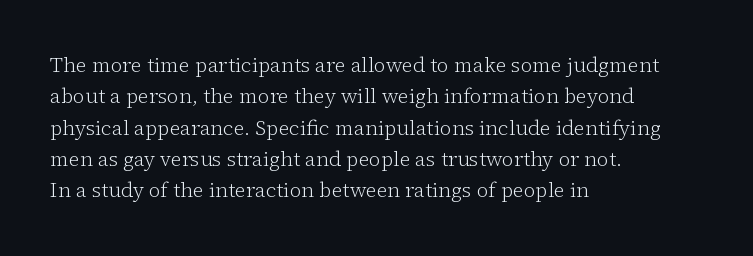
Ordinary non-slanted type is in use. Honestly, the row spacing looks completely unremarkable. These lines keep a tight, regular rhythm from letter to letter. These lines stack with their left ends in a neat column.
